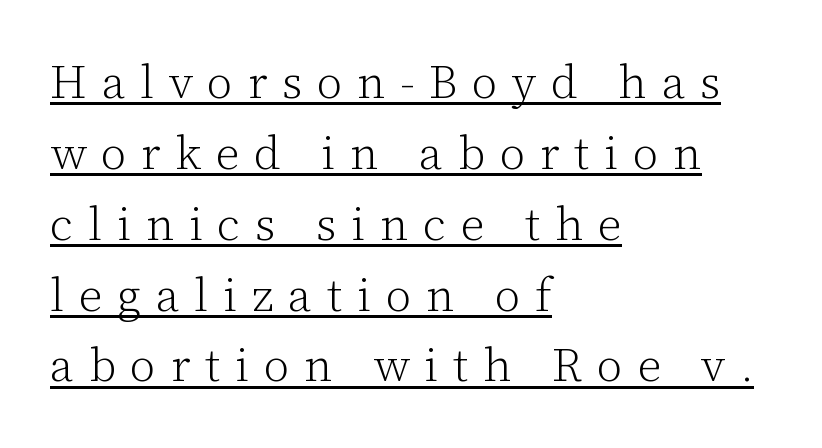
{"serif": "yes", "italic": "no", "bold": "no", "weight": "light", "width": "normal", "stroke_contrast": "low", "x_height": "medium", "monospaced": "no", "underline": "yes", "align": "left", "line_spacing": "normal", "line_spacing_ratio": 1.54, "letter_spacing": "wide", "letter_spacing_em": 0.32, "glyph_px": 46}
